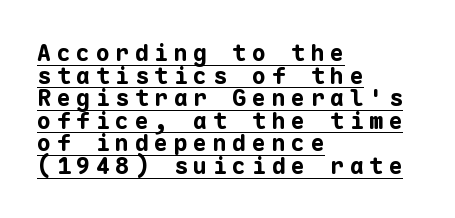
{"italic": "no", "bold": "yes", "underline": "yes", "align": "left", "line_spacing": "tight", "line_spacing_ratio": 0.98, "letter_spacing": "wide", "letter_spacing_em": 0.25, "glyph_px": 23}
